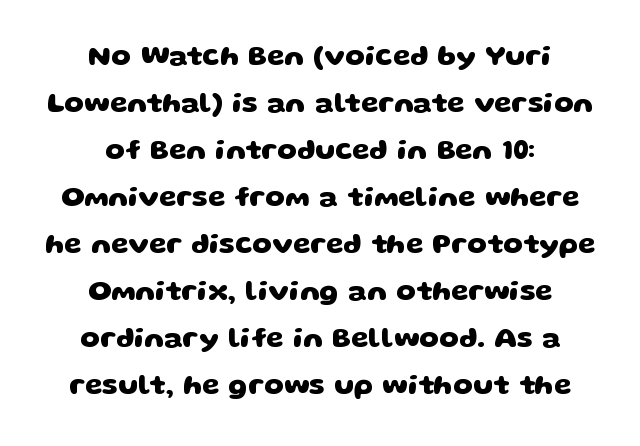
The image shows 28 px heavy, wide sans-serif type; set centered, normal line spacing (1.68x), normal letter spacing, not underlined; low stroke contrast and a large x-height.
